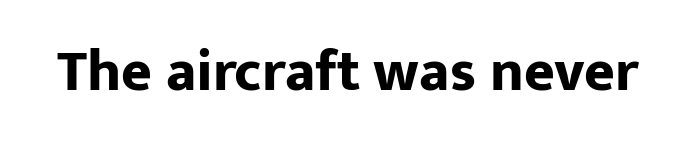
The image shows 59 px bold sans-serif type, upright; set normal letter spacing, not underlined; low stroke contrast and a medium x-height.
